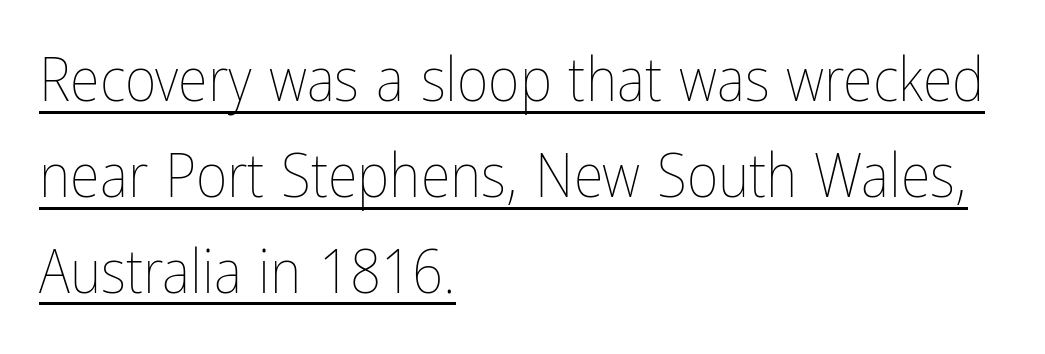
The passage shown stacks its lines at a standard gap. Looks like regular typesetting: each glyph gets only the width it needs. Which margin do the lines hug? The left one — the right edge is uneven. Look at the tracking — it's just the regular setting, nothing added. Italic? Not at all — the glyphs are vertical.
